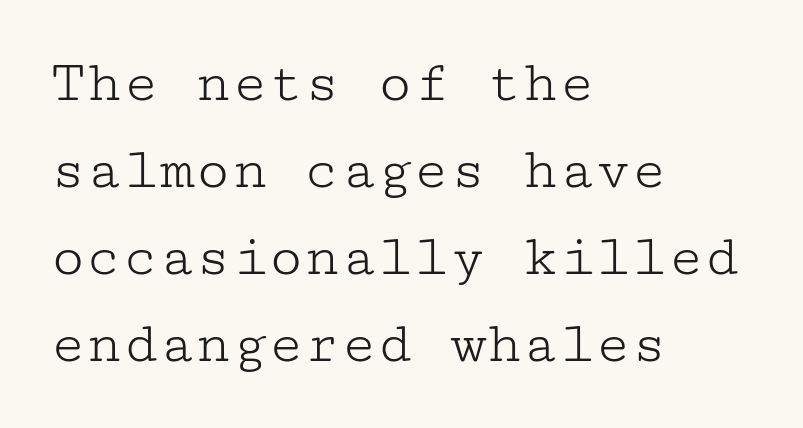
Rows of type keep a routine distance in the vertical direction. No chunkiness to these letters — they're not bold. These lines keep a tight, regular rhythm from letter to letter. Unmarked baselines from the first word to the last. A student would call this left alignment; a typographer would say flush left, rag right. The glyphs in this specimen are seriffed.
